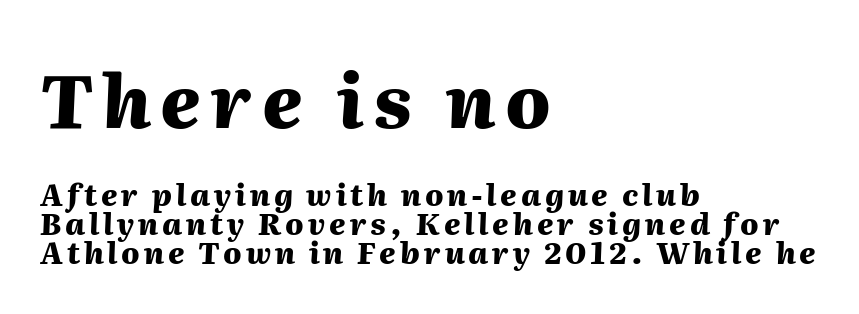
The image shows 74 px heavy type, italic (leaning right); set left-aligned, tight line spacing (0.96x), not underlined; the first (top) block is 2.47x larger; medium stroke contrast and a medium x-height.
